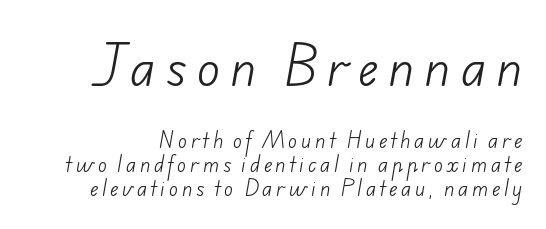
Q: Is the text bold? A: No.
Q: Is the typeface a serif or a sans-serif typeface? A: Sans-serif.
Q: Is the text underlined? A: No.
Q: Is the spacing between letters normal or unusually wide? A: Unusually wide.
Q: Is the spacing between lines tight, normal or loose? A: Normal.
Q: Which block of text is set in a larger size, the first (top) or the second (bottom)? A: The first (top) one.
Q: Width (condensed, normal, or wide)? A: Normal.
Q: Stroke contrast? A: Low.
Q: x-height? A: Small.
Q: Monospaced? A: No.
